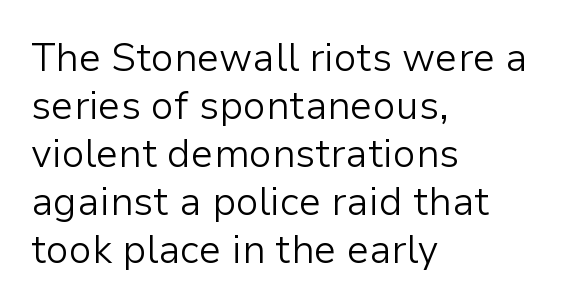
Q: Is the text bold? A: No.
Q: Is the text italic (slanted)? A: No, it is upright.
Q: Is the typeface a serif or a sans-serif typeface? A: Sans-serif.
Q: Is the text underlined? A: No.
Q: How is the paragraph aligned? A: Left-aligned.
Q: Is the spacing between letters normal or unusually wide? A: Normal.
Q: Width (condensed, normal, or wide)? A: Normal.
Q: Stroke contrast? A: Low.
Q: x-height? A: Medium.
Q: Monospaced? A: No.
